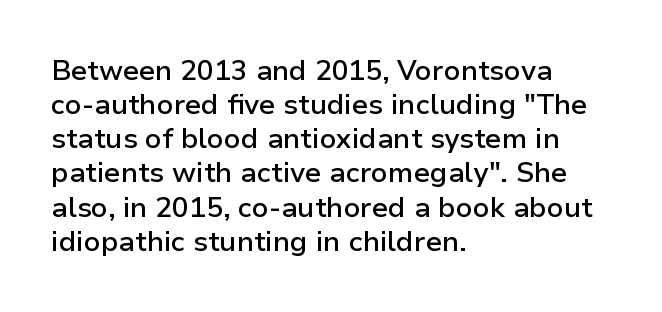
The image shows 28 px semibold sans-serif type, upright; set left-aligned, line spacing 1.22x, normal letter spacing, not underlined; low stroke contrast and a medium x-height.
